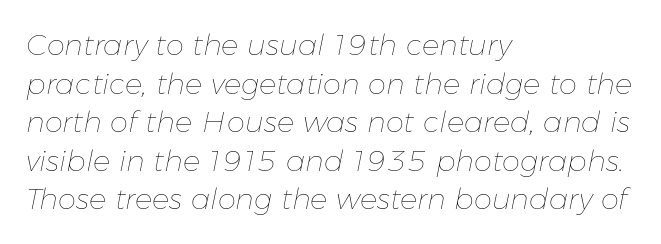
Q: Is the text bold? A: No.
Q: Is the text italic (slanted)? A: Yes, it leans right by about 11 degrees.
Q: Is the text underlined? A: No.
Q: How is the paragraph aligned? A: Left-aligned.
Q: Is the spacing between letters normal or unusually wide? A: Normal.
Q: Is the spacing between lines tight, normal or loose? A: Normal.
Q: Width (condensed, normal, or wide)? A: Normal.
Q: Stroke contrast? A: Low.
Q: x-height? A: Medium.
Q: Monospaced? A: No.
